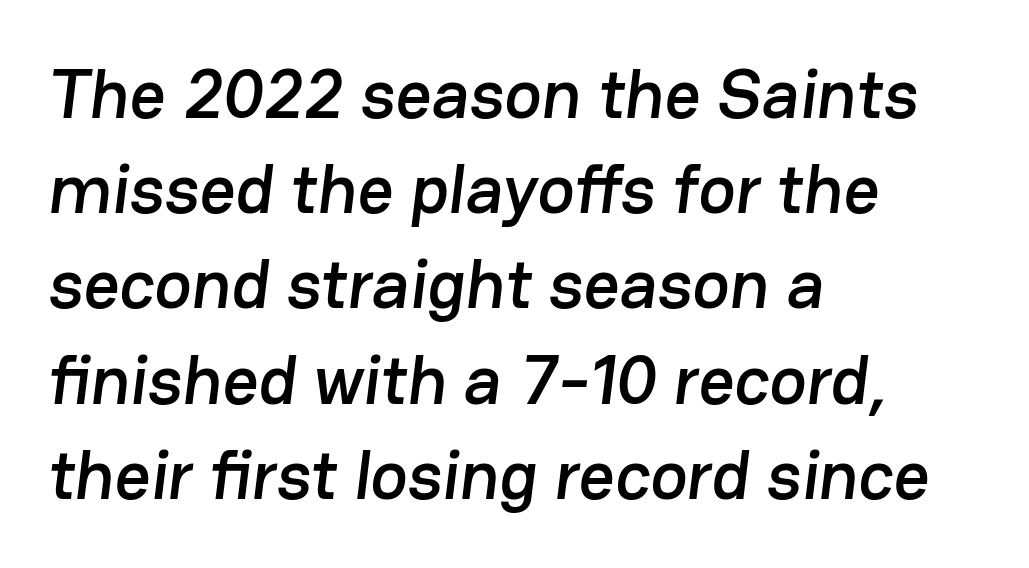
{"serif": "no", "width": "normal", "stroke_contrast": "low", "x_height": "medium", "monospaced": "no", "underline": "no", "align": "left", "line_spacing": "normal", "line_spacing_ratio": 1.36, "letter_spacing": "normal", "letter_spacing_em": 0.0, "glyph_px": 70}
